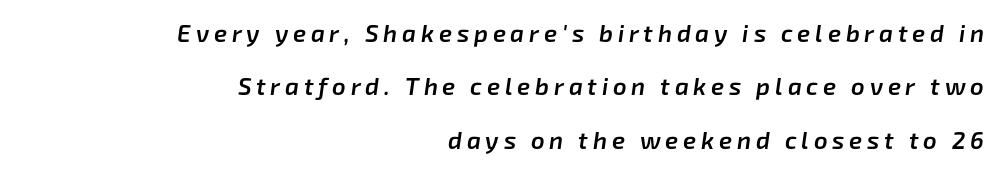
The image shows 24 px text type, italic (leaning right); set right-aligned, loose line spacing (2.22x), unusually wide letter spacing (+0.2 em), not underlined.
